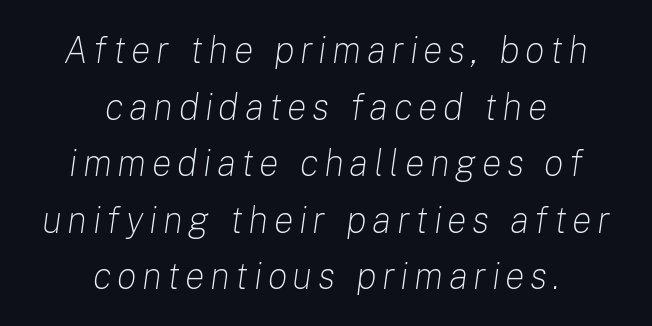
Q: Is the text bold? A: No.
Q: Is the text italic (slanted)? A: Yes, it leans right by about 8 degrees.
Q: Is the text underlined? A: No.
Q: How is the paragraph aligned? A: Centered.
Q: Is the spacing between lines tight, normal or loose? A: Normal.
Q: Width (condensed, normal, or wide)? A: Normal.
Q: Stroke contrast? A: Low.
Q: x-height? A: Medium.
Q: Monospaced? A: No.
